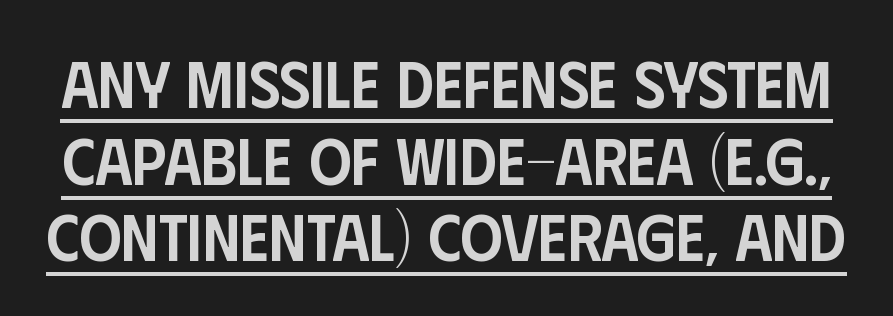
The image shows 66 px semibold, condensed sans-serif type, upright; set line spacing 1.16x, normal letter spacing, underlined; low stroke contrast and a large x-height.
